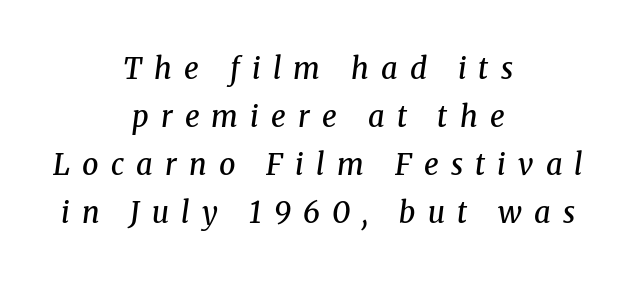
The sample has been set in demibold, a notch under bold. Has an underline been added? It has not. Characters follow at a spacing far wider than the type designer built in. The face used here is proportionally spaced, like ordinary book or web type.
